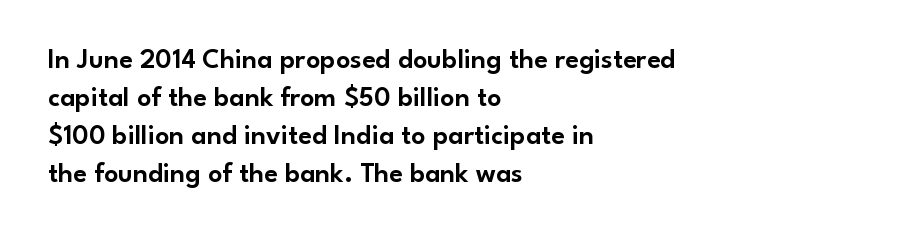
The image shows 28 px sans-serif type, upright; set left-aligned, normal line spacing (1.36x), normal letter spacing, not underlined; low stroke contrast and a small x-height.
